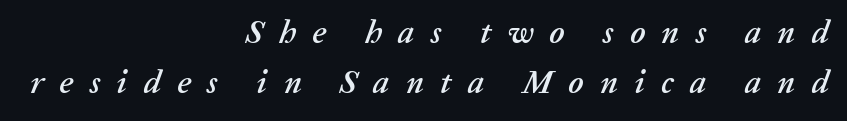
The image shows 33 px text type, italic (leaning right); set right-aligned, normal line spacing (1.52x), unusually wide letter spacing (+0.49 em), not underlined; low stroke contrast and a medium x-height.
